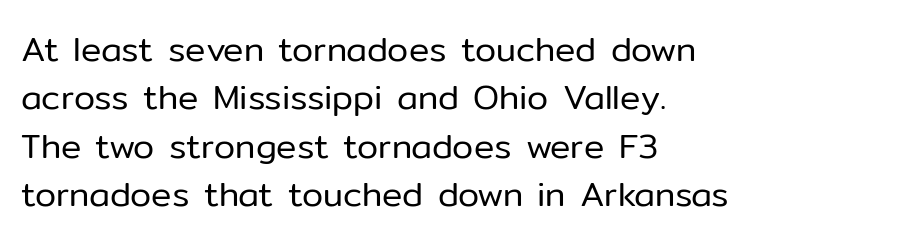
The image shows 34 px regular-weight sans-serif type, upright; set left-aligned, normal line spacing (1.42x), normal letter spacing, not underlined; low stroke contrast and a medium x-height.
